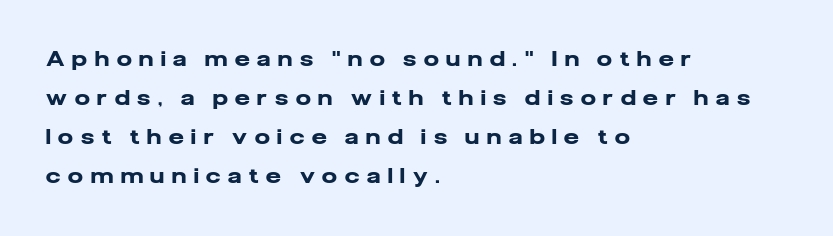
The image shows 21 px bold type, upright; set left-aligned, line spacing 1.86x, unusually wide letter spacing (+0.37 em), not underlined.
